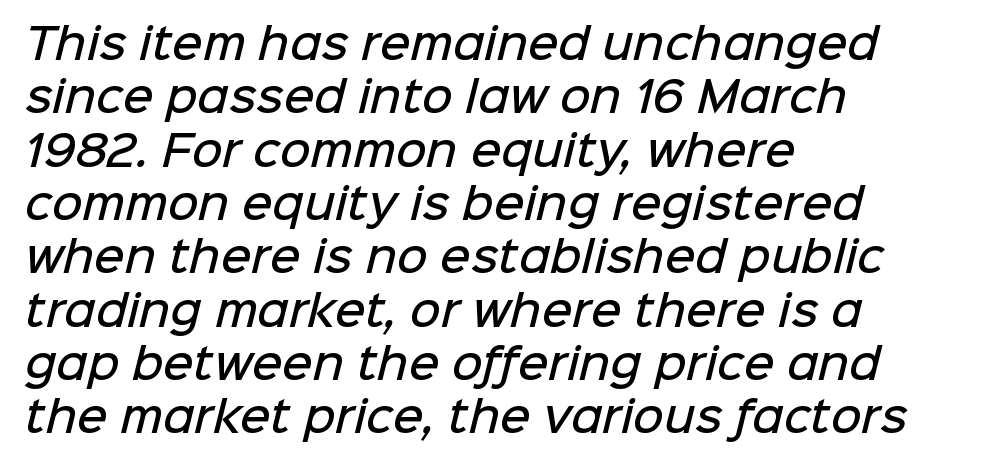
{"serif": "no", "bold": "semi", "weight": "semibold", "width": "normal", "stroke_contrast": "low", "x_height": "medium", "monospaced": "no", "underline": "no", "align": "left", "line_spacing": "normal", "line_spacing_ratio": 1.27, "letter_spacing": "normal", "letter_spacing_em": 0.0, "glyph_px": 42}
